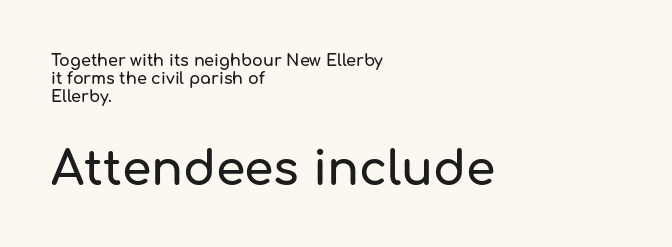
The image shows 47 px sans-serif type, upright; set left-aligned, tight line spacing (1.13x), normal letter spacing, not underlined; the second (bottom) block is 2.94x larger; low stroke contrast and a medium x-height.
